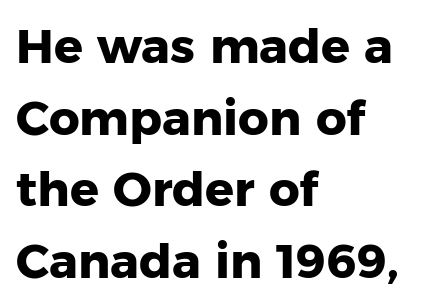
A clean baseline with only descenders dipping below it. Look at the stroke-to-counter ratio: heavy, a bold. The paragraph shown leans on its left margin. The text was rendered using a sans face with plain stroke endings.
